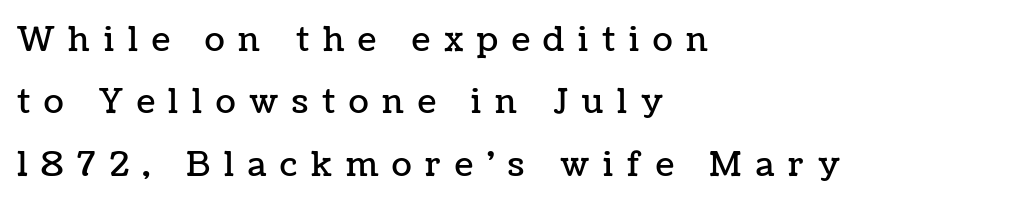
Note the varied advance widths — an 'i' is clearly narrower than an 'm'. Casual observation: everything's shoved over to the left. You can tell it's not italic because the verticals are truly vertical. The baseline area is clear. What stands out about the letter spacing? Its width — letters are far apart.
